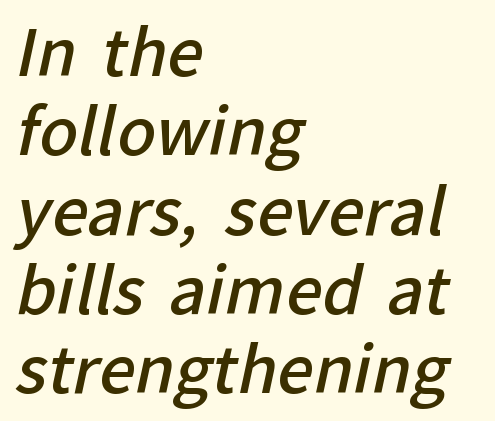
These lines are rendered in a variable-pitch font. Words float on clear page, feet unadorned. Each letter's strokes conclude bluntly, with no projecting serifs. Layout note: lines flush left.
